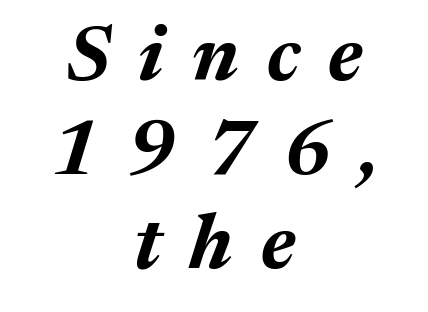
The image shows 77 px bold type, italic (leaning right); set centered, line spacing 1.22x, unusually wide letter spacing (+0.37 em), not underlined; medium stroke contrast and a medium x-height.
